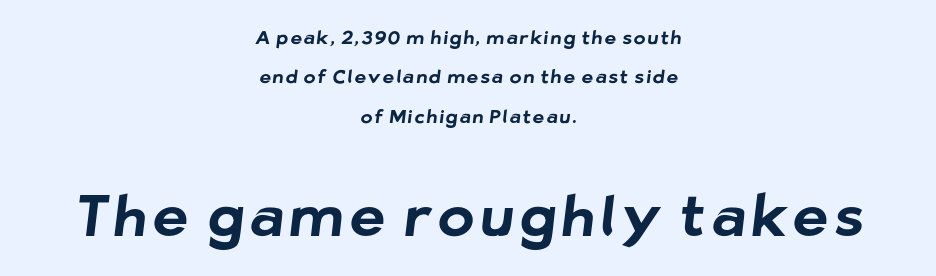
If you measured baseline to baseline, you'd find a long distance. Centered paragraph, ragged on both sides. The strip under each line holds only bare page. Each letter keeps its own natural width here, so spacing adapts to shape. Classification — sans serif.
